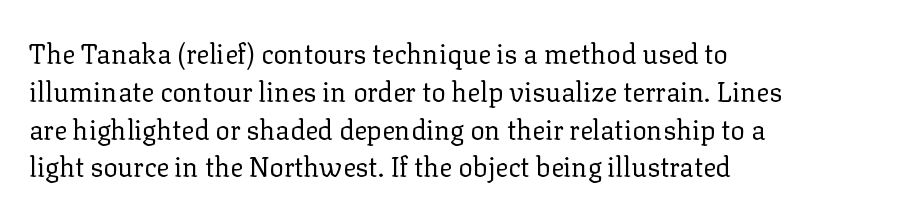
Short note: letters normally spaced. These lines are set flush left with a ragged right edge. The passage shown is not bold in any degree. Rows of type keep a routine distance in the vertical direction. This is the regular roman posture of the typeface.
